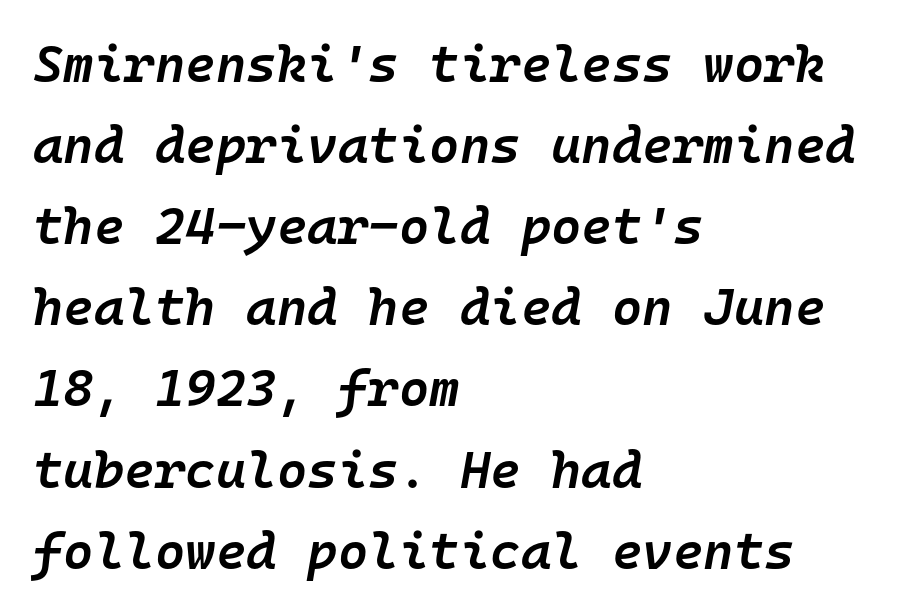
The image shows 52 px semibold type, italic (leaning right), monospaced; set left-aligned, normal line spacing (1.56x), normal letter spacing, not underlined; low stroke contrast and a medium x-height.
